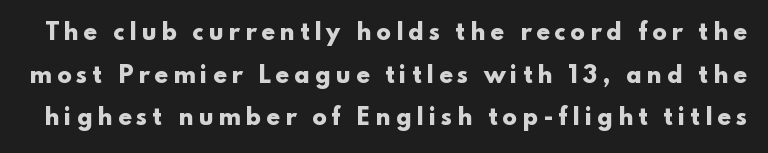
{"italic": "no", "bold": "yes", "underline": "no", "line_spacing": "loose", "line_spacing_ratio": 1.94, "letter_spacing": "wide", "letter_spacing_em": 0.21, "glyph_px": 22}
